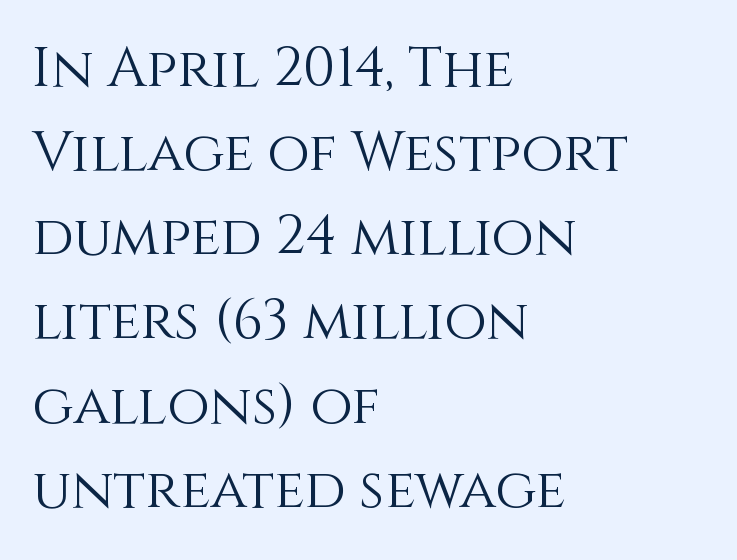
Tall strokes in this sample are plumb rather than angled. Lines of text with bare space underneath. No extra ink here — the face is not bold. Note the varied advance widths — an 'i' is clearly narrower than an 'm'. Inter-character spacing is left at the font's built-in metrics.
